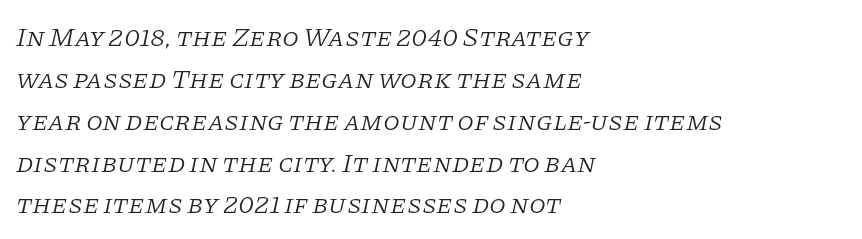
Q: Is the text bold? A: No.
Q: Is the text italic (slanted)? A: Yes, it leans right by about 11 degrees.
Q: Is the text underlined? A: No.
Q: How is the paragraph aligned? A: Left-aligned.
Q: Is the spacing between letters normal or unusually wide? A: Normal.
Q: Is the spacing between lines tight, normal or loose? A: Normal.
